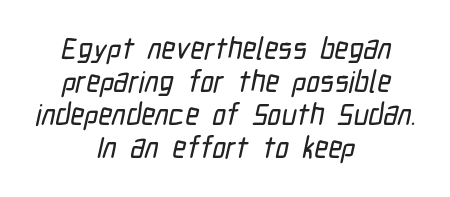
Q: Is the typeface a serif or a sans-serif typeface? A: Sans-serif.
Q: Is the text underlined? A: No.
Q: How is the paragraph aligned? A: Centered.
Q: Is the spacing between letters normal or unusually wide? A: Normal.
Q: Is the spacing between lines tight, normal or loose? A: Tight.
Q: Width (condensed, normal, or wide)? A: Condensed.
Q: Stroke contrast? A: Low.
Q: x-height? A: Medium.
Q: Monospaced? A: No.
